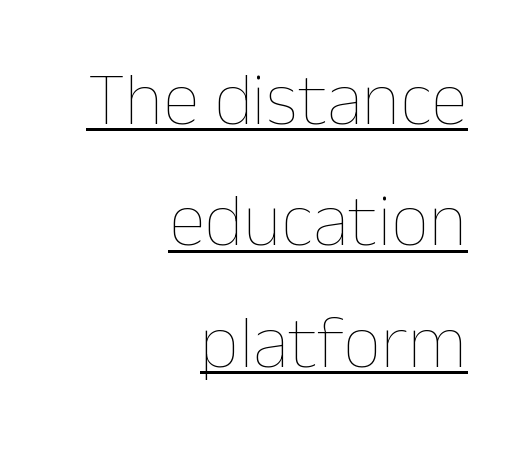
The image shows 75 px thin type, upright; set right-aligned, normal line spacing (1.62x), normal letter spacing, underlined; low stroke contrast and a medium x-height.
